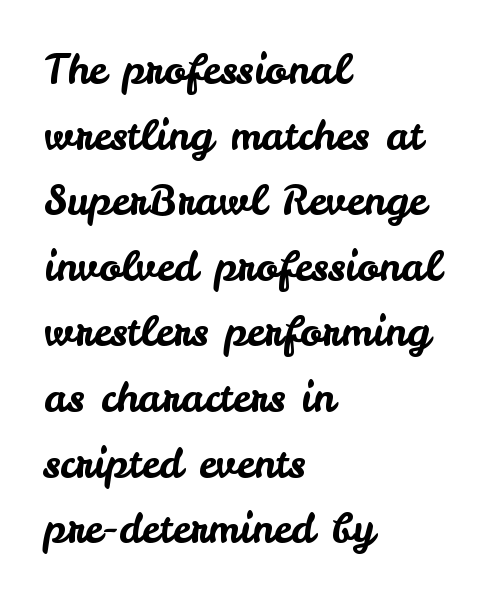
The image shows 41 px sans-serif type; set left-aligned, normal line spacing (1.6x), normal letter spacing, not underlined; low stroke contrast and a small x-height.
